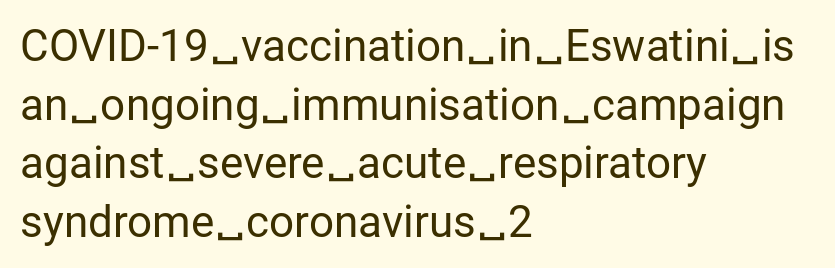
Q: Is the text bold? A: No.
Q: Is the text italic (slanted)? A: No, it is upright.
Q: Is the typeface a serif or a sans-serif typeface? A: Sans-serif.
Q: Is the text underlined? A: No.
Q: How is the paragraph aligned? A: Left-aligned.
Q: Is the spacing between letters normal or unusually wide? A: Normal.
Q: Is the spacing between lines tight, normal or loose? A: Normal.
Q: Width (condensed, normal, or wide)? A: Normal.
Q: Stroke contrast? A: Low.
Q: x-height? A: Medium.
Q: Monospaced? A: No.
